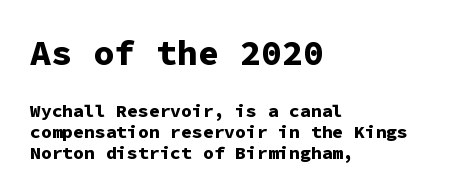
The passage shown is typed in a monospace face where columns stay perfectly aligned. Type style note: lacks serifs. The rendering uses a bold face; every stroke is thick and dark. The gaps between neighbouring characters are ordinary and unremarkable. Visually, the top section dominates because its glyphs are scaled up. Has an underline been added? It has not.
